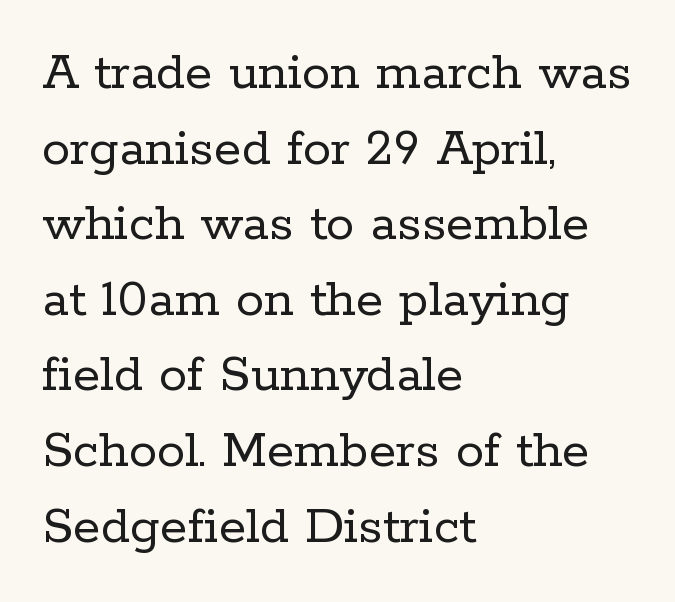
Q: Is the text bold? A: No.
Q: Is the text italic (slanted)? A: No, it is upright.
Q: Is the typeface a serif or a sans-serif typeface? A: Serif.
Q: Is the text underlined? A: No.
Q: How is the paragraph aligned? A: Left-aligned.
Q: Is the spacing between letters normal or unusually wide? A: Normal.
Q: Is the spacing between lines tight, normal or loose? A: Normal.
Q: Width (condensed, normal, or wide)? A: Normal.
Q: Stroke contrast? A: Low.
Q: x-height? A: Medium.
Q: Monospaced? A: No.
